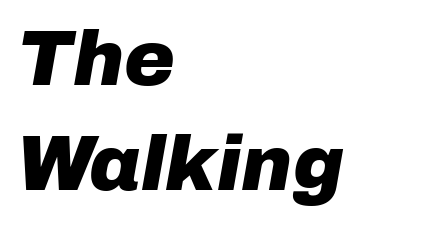
Q: Is the text bold? A: Yes.
Q: Is the text italic (slanted)? A: Yes, it leans right by about 10 degrees.
Q: Is the text underlined? A: No.
Q: How is the paragraph aligned? A: Left-aligned.
Q: Is the spacing between letters normal or unusually wide? A: Normal.
Q: Is the spacing between lines tight, normal or loose? A: Normal.
Q: Width (condensed, normal, or wide)? A: Normal.
Q: Stroke contrast? A: Low.
Q: x-height? A: Medium.
Q: Monospaced? A: No.
